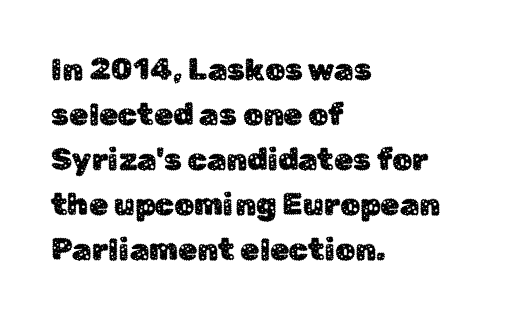
{"serif": "no", "italic": "no", "width": "normal", "stroke_contrast": "low", "x_height": "medium", "monospaced": "no", "underline": "no", "align": "left", "line_spacing": "normal", "line_spacing_ratio": 1.45, "letter_spacing": "normal", "letter_spacing_em": 0.0, "glyph_px": 31}
